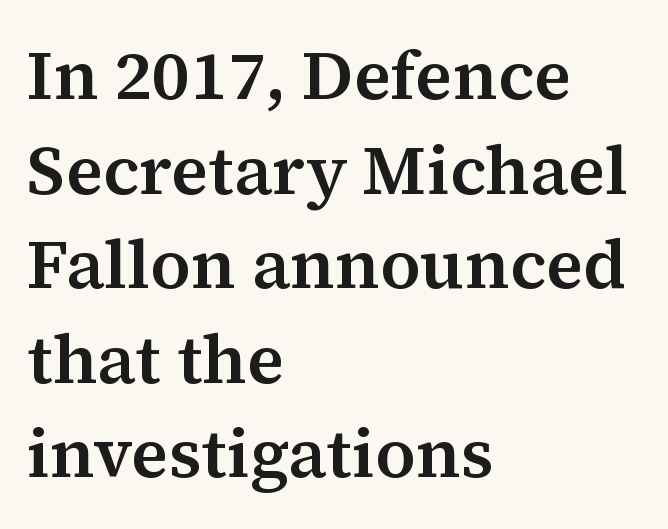
{"serif": "yes", "italic": "no", "width": "normal", "stroke_contrast": "medium", "x_height": "medium", "monospaced": "no", "underline": "no", "align": "left", "line_spacing": "normal", "line_spacing_ratio": 1.37, "letter_spacing": "normal", "letter_spacing_em": 0.0, "glyph_px": 69}
